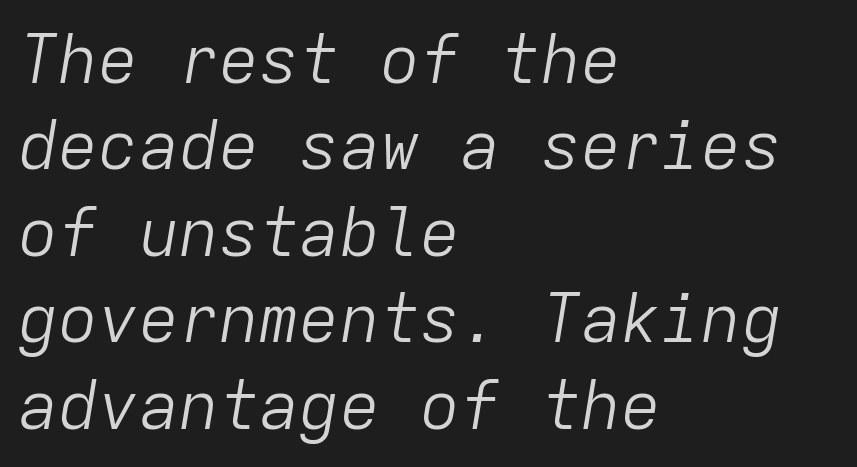
Typeset ragged right — the left edge is the straight one. Each word holds together tightly as a unit, with standard inter-letter gaps. Think of a typewriter: that constant character pitch is what you see here. Is there much room between lines? A standard amount, neither cramped nor airy. Rendered with sloped, italic letterforms.
